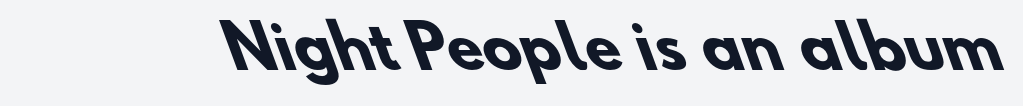
The passage shown is emphatically bold. The type is set solid horizontally, with unmodified tracking. The zone under the glyphs is completely vacant. I'd call this a sans setting — the letters go barefoot.
